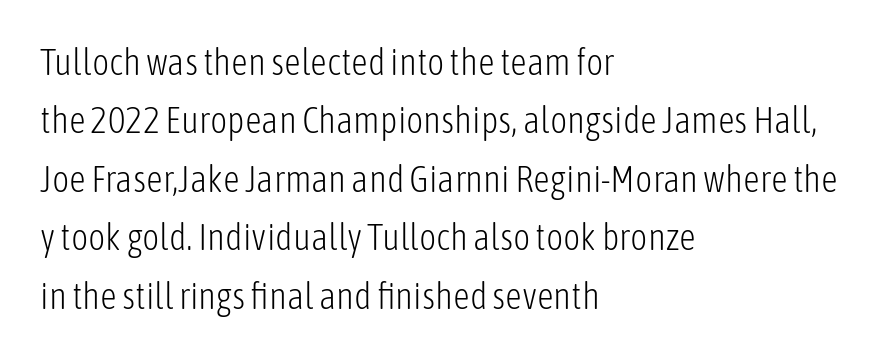
Q: Is the text bold? A: No.
Q: Is the text italic (slanted)? A: No, it is upright.
Q: Is the typeface a serif or a sans-serif typeface? A: Sans-serif.
Q: Is the text underlined? A: No.
Q: How is the paragraph aligned? A: Left-aligned.
Q: Is the spacing between letters normal or unusually wide? A: Normal.
Q: Is the spacing between lines tight, normal or loose? A: Normal.
Q: Width (condensed, normal, or wide)? A: Condensed.
Q: Stroke contrast? A: Low.
Q: x-height? A: Medium.
Q: Monospaced? A: No.
